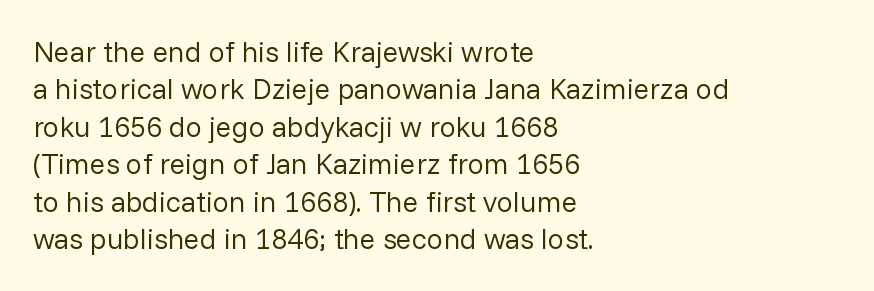
Are there feet on the stems? There aren't — it's a sans. The gap between lines stays unmarked. Does the lettering tilt? It doesn't — this is upright. Each letter keeps its own natural width here, so spacing adapts to shape. How are the letters spaced? Ordinarily, with no added tracking. The compositor pushed each line to the left boundary.
